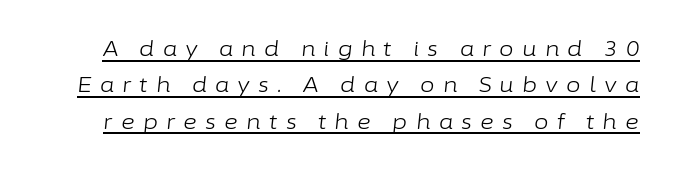
{"italic": "yes", "lean": "right", "slant_degrees": 6, "bold": "no", "underline": "yes", "line_spacing_ratio": 1.73, "letter_spacing": "wide", "letter_spacing_em": 0.39, "glyph_px": 21}
